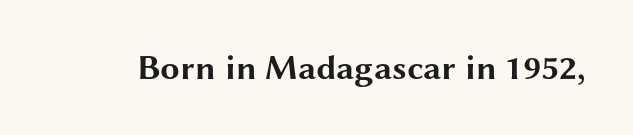
These lines are rendered in a variable-pitch font. Each row of text sits above clean, open space. A roman cut, with each character standing at attention. The strokes are fattened all the way to bold.
